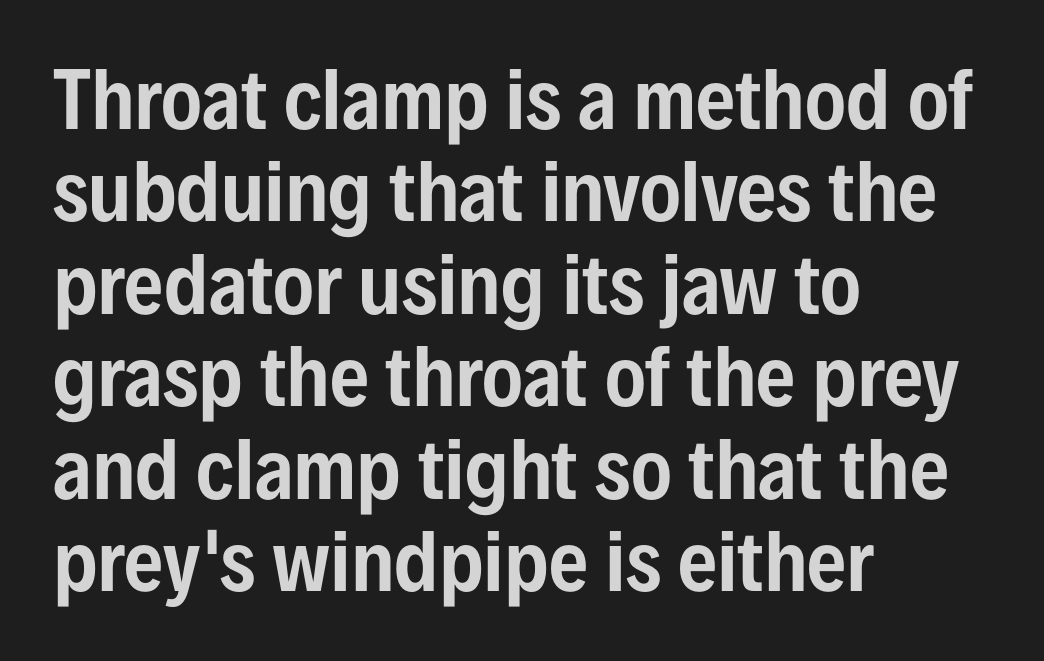
The image shows 77 px condensed sans-serif type, upright; set left-aligned, line spacing 1.2x, normal letter spacing, not underlined; low stroke contrast and a medium x-height.
